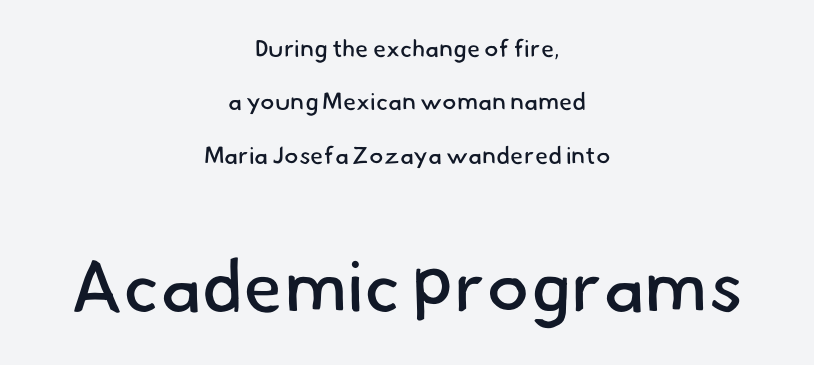
The image shows 72 px regular-weight sans-serif type; set centered, loose line spacing (2.22x), normal letter spacing, not underlined; the second (bottom) block is 3.0x larger; low stroke contrast and a small x-height.
